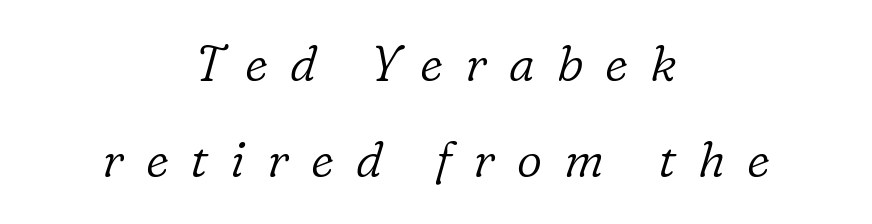
The image shows 49 px light serif type, italic (leaning right); set centered, loose line spacing (1.96x), unusually wide letter spacing (+0.45 em), not underlined; low stroke contrast and a medium x-height.
